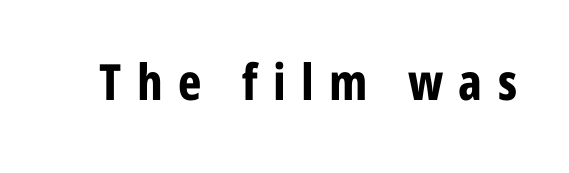
A typesetter would mark this as roman, not italic. This rendering employs a face without finishing strokes, i.e., a sans-serif. Glyph-to-glyph distance is far greater than everyday printed text. Descenders are the only things crossing below the line. The passage shown is typed in a proportional face where columns would drift.
